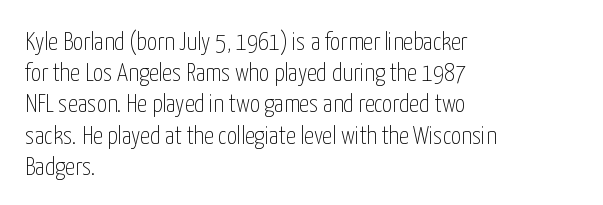
The image shows 25 px text type, upright; set left-aligned, normal line spacing (1.25x), normal letter spacing, not underlined.
